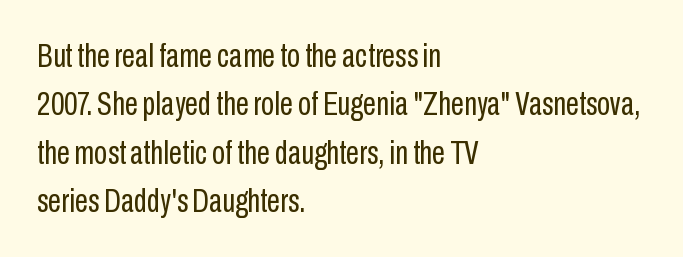
If you drew a line through each stem, it would be perfectly vertical. Leftover space on each line is placed entirely after the last word. Normally led — the rows are evenly, conventionally spaced. Clear beneath every line of the passage. The type is set solid horizontally, with unmodified tracking.
